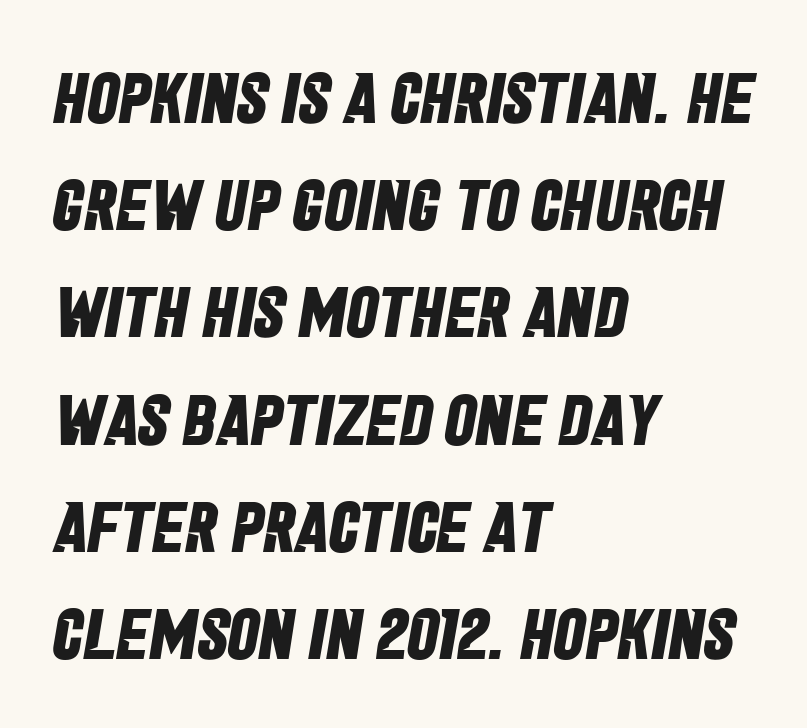
{"serif": "no", "bold": "yes", "weight": "bold", "width": "condensed", "stroke_contrast": "low", "x_height": "large", "monospaced": "no", "underline": "no", "align": "left", "line_spacing": "normal", "line_spacing_ratio": 1.51, "letter_spacing": "normal", "letter_spacing_em": 0.0, "glyph_px": 71}
